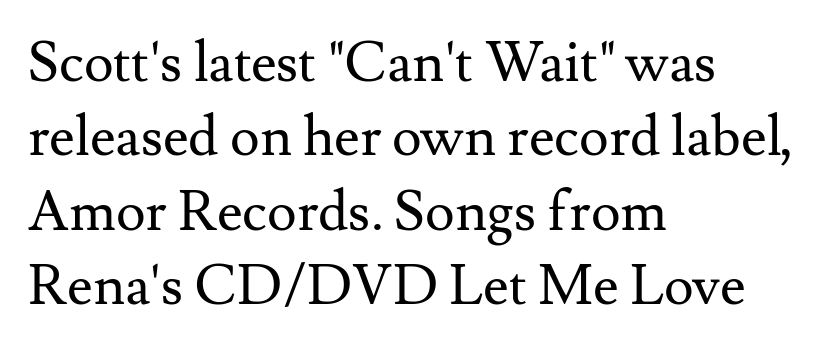
{"serif": "yes", "italic": "no", "bold": "no", "weight": "regular", "width": "normal", "stroke_contrast": "medium", "x_height": "small", "monospaced": "no", "underline": "no", "align": "left", "line_spacing": "normal", "line_spacing_ratio": 1.33, "letter_spacing": "normal", "letter_spacing_em": 0.0, "glyph_px": 56}
